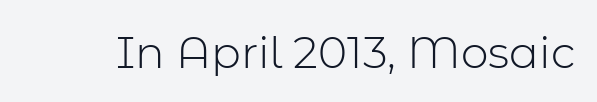
{"serif": "no", "italic": "no", "bold": "no", "weight": "light", "width": "normal", "stroke_contrast": "low", "x_height": "medium", "monospaced": "no", "underline": "no", "letter_spacing": "normal", "letter_spacing_em": 0.0, "glyph_px": 44}
